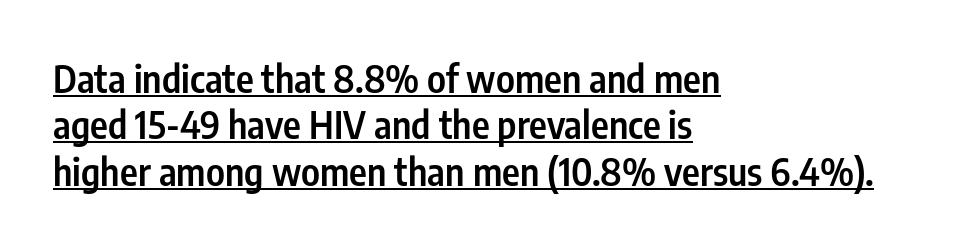
The compositor pushed each line to the left boundary. Notice how a bar underscores the lettering throughout. The type sits square on the baseline with zero lean. Typographically, this falls in the sans-serif category. The rendering uses natural spacing where letterforms have individual widths.
